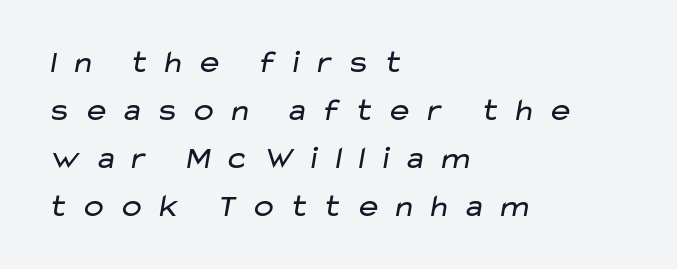
The image shows 32 px regular-weight, wide sans-serif type; set left-aligned, normal line spacing (1.5x), unusually wide letter spacing (+0.36 em), not underlined; low stroke contrast and a medium x-height.
